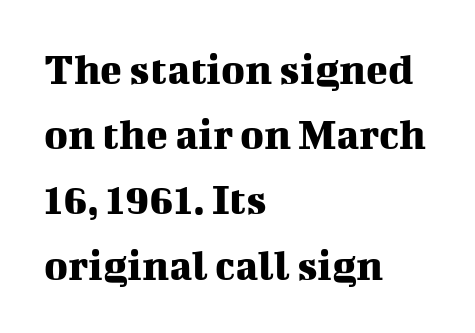
{"serif": "yes", "italic": "no", "width": "normal", "stroke_contrast": "medium", "x_height": "medium", "monospaced": "no", "underline": "no", "align": "left", "line_spacing": "normal", "line_spacing_ratio": 1.45, "letter_spacing": "normal", "letter_spacing_em": 0.0, "glyph_px": 45}
